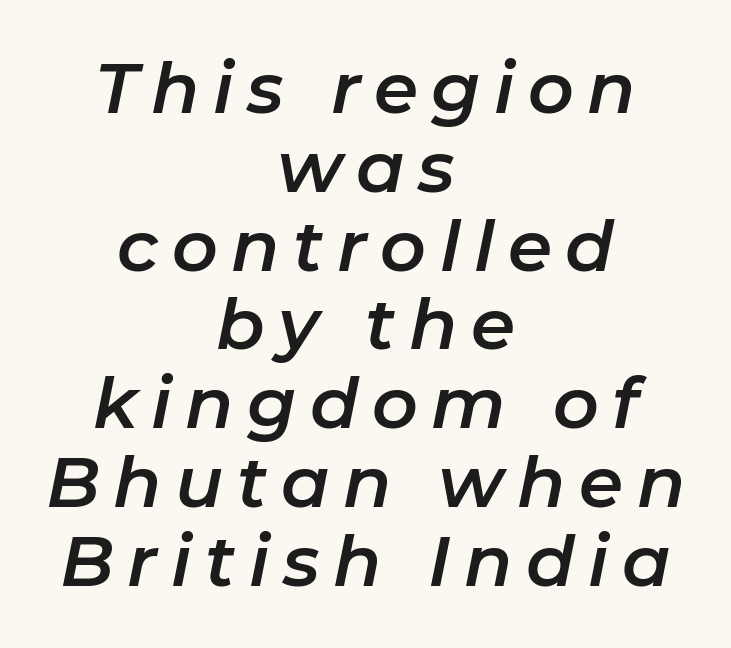
{"italic": "yes", "lean": "right", "slant_degrees": 11, "width": "normal", "stroke_contrast": "low", "x_height": "medium", "monospaced": "no", "underline": "no", "align": "center", "line_spacing": "tight", "line_spacing_ratio": 1.11, "glyph_px": 71}
